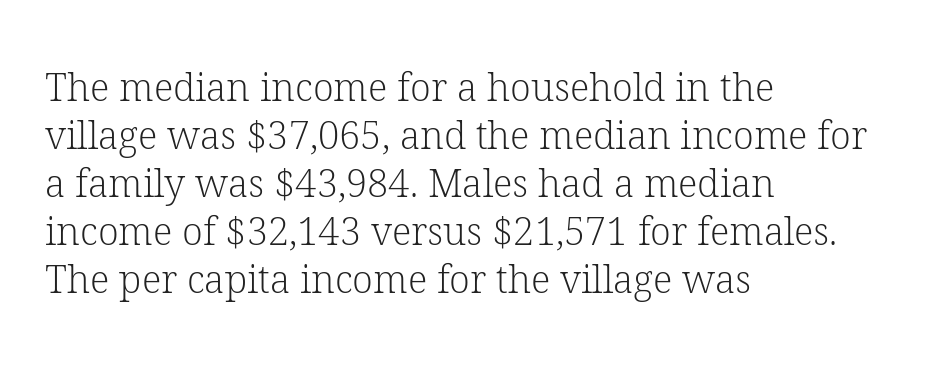
The image shows 38 px light serif type, upright; set left-aligned, normal line spacing (1.26x), normal letter spacing, not underlined; low stroke contrast and a medium x-height.
